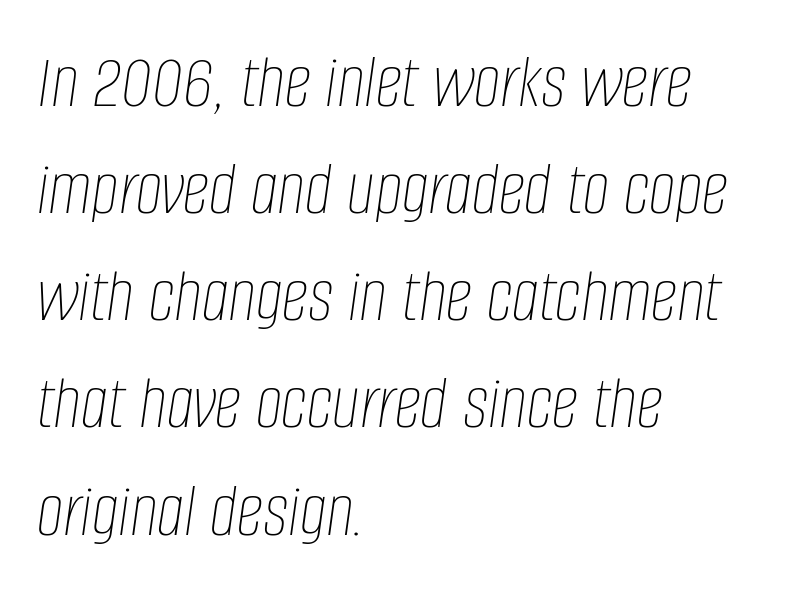
Q: Is the text bold? A: No.
Q: Is the text italic (slanted)? A: Yes, it leans right by about 8 degrees.
Q: Is the text underlined? A: No.
Q: How is the paragraph aligned? A: Left-aligned.
Q: Is the spacing between letters normal or unusually wide? A: Normal.
Q: Is the spacing between lines tight, normal or loose? A: Normal.
Q: Width (condensed, normal, or wide)? A: Condensed.
Q: Stroke contrast? A: Low.
Q: x-height? A: Large.
Q: Monospaced? A: No.
